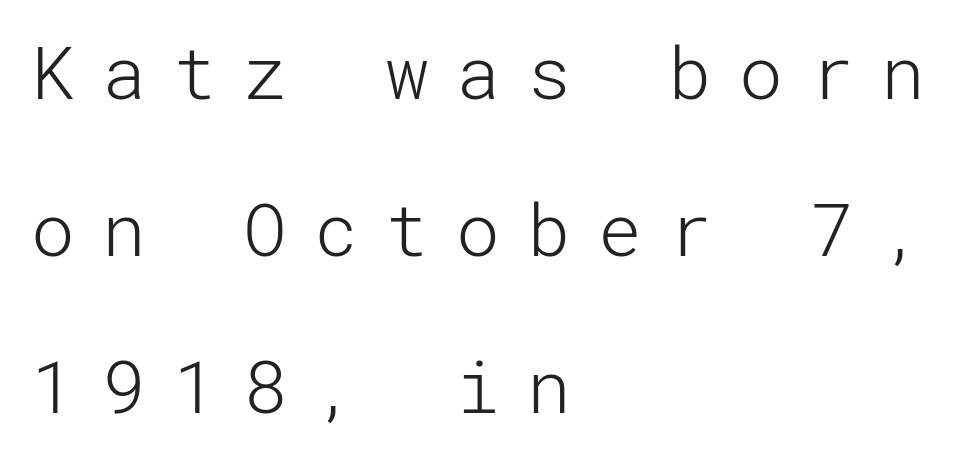
Q: Is the text bold? A: No.
Q: Is the text italic (slanted)? A: No, it is upright.
Q: Is the typeface a serif or a sans-serif typeface? A: Sans-serif.
Q: Is the text underlined? A: No.
Q: How is the paragraph aligned? A: Left-aligned.
Q: Is the spacing between letters normal or unusually wide? A: Unusually wide.
Q: Is the spacing between lines tight, normal or loose? A: Loose.
Q: Width (condensed, normal, or wide)? A: Normal.
Q: Stroke contrast? A: Low.
Q: x-height? A: Medium.
